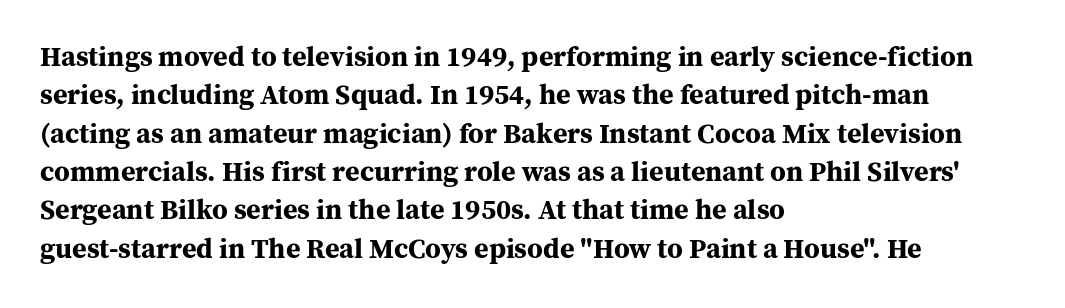
Weight check: bold — yes, fully. The letters advance in unequal steps, a hallmark of proportional type. Small tapered or slab feet sit at the stroke ends, so this counts as serif. Casual observation: everything's shoved over to the left.
